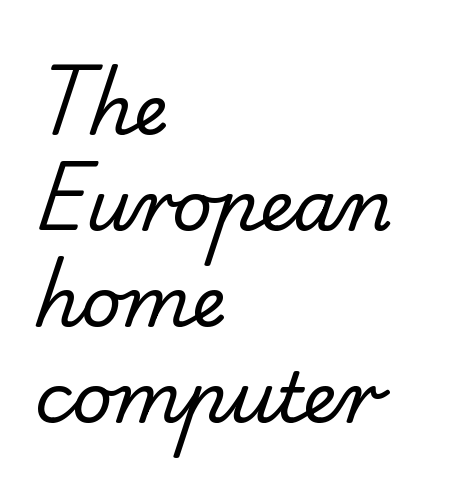
Q: Is the text bold? A: No.
Q: Is the typeface a serif or a sans-serif typeface? A: Sans-serif.
Q: Is the text underlined? A: No.
Q: How is the paragraph aligned? A: Left-aligned.
Q: Is the spacing between letters normal or unusually wide? A: Normal.
Q: Is the spacing between lines tight, normal or loose? A: Normal.
Q: Width (condensed, normal, or wide)? A: Normal.
Q: Stroke contrast? A: Low.
Q: x-height? A: Small.
Q: Monospaced? A: No.
